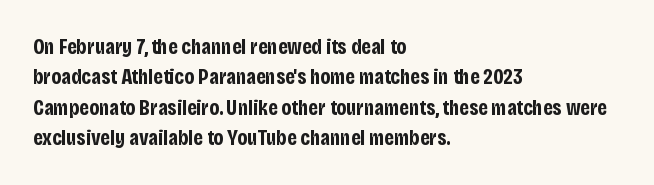
The paragraph shown leans on its left margin. The glyphs have the mass of a bold cut. How are the letters spaced? Ordinarily, with no added tracking. This sample uses an upright cut, with every glyph sitting square on the baseline.
